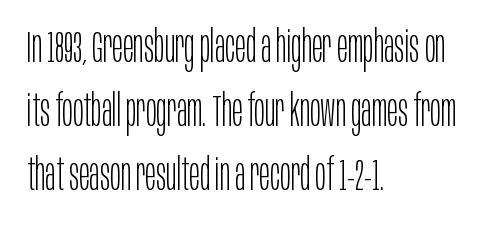
Q: Is the text bold? A: No.
Q: Is the text italic (slanted)? A: No, it is upright.
Q: Is the typeface a serif or a sans-serif typeface? A: Sans-serif.
Q: Is the text underlined? A: No.
Q: How is the paragraph aligned? A: Left-aligned.
Q: Is the spacing between letters normal or unusually wide? A: Normal.
Q: Is the spacing between lines tight, normal or loose? A: Normal.
Q: Width (condensed, normal, or wide)? A: Condensed.
Q: Stroke contrast? A: Low.
Q: x-height? A: Large.
Q: Monospaced? A: No.
